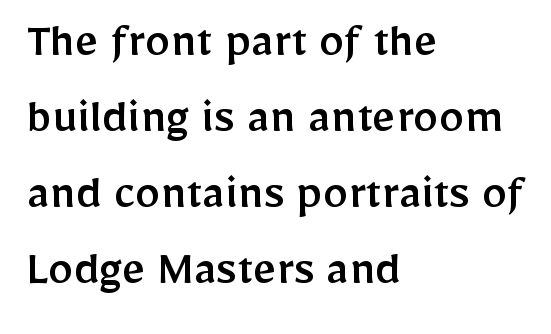
The vertical gap from one line to the next is medium. Nothing unusual about the tracking: characters are spaced as the font intends. The rendering uses natural spacing where letterforms have individual widths. The gap between lines stays unmarked. Regarding serifs, this sample does without them.
